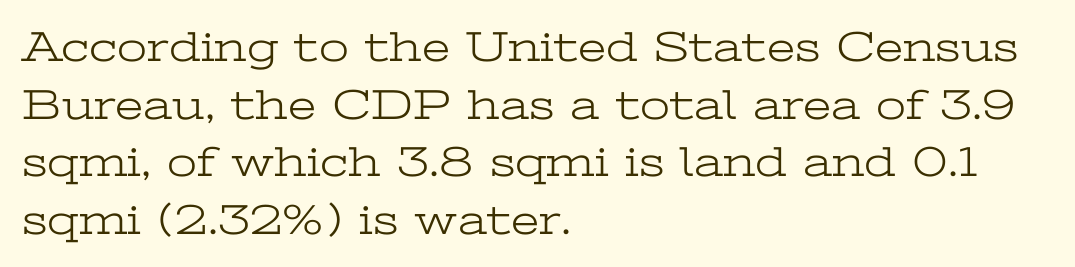
{"serif": "yes", "italic": "no", "bold": "no", "weight": "light", "width": "wide", "stroke_contrast": "low", "x_height": "medium", "monospaced": "no", "underline": "no", "align": "left", "line_spacing": "normal", "line_spacing_ratio": 1.34, "letter_spacing": "normal", "letter_spacing_em": 0.0, "glyph_px": 43}
